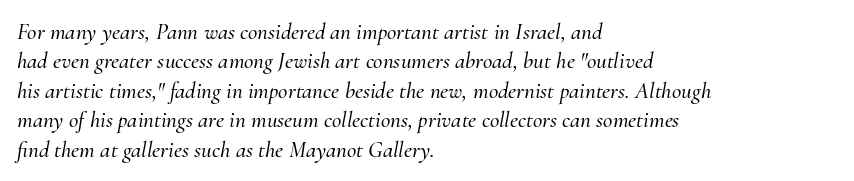
{"italic": "yes", "lean": "right", "slant_degrees": 10, "underline": "no", "align": "left", "line_spacing": "normal", "line_spacing_ratio": 1.28, "letter_spacing": "normal", "letter_spacing_em": 0.0, "glyph_px": 23}
